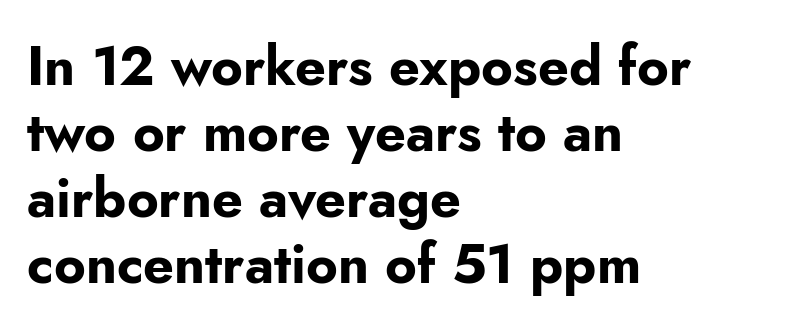
Posture: vertical. Typesetter's note: full bold, strokes at maximum text heaviness. One-word summary of the alignment: left. These lines are rendered in a variable-pitch font.
